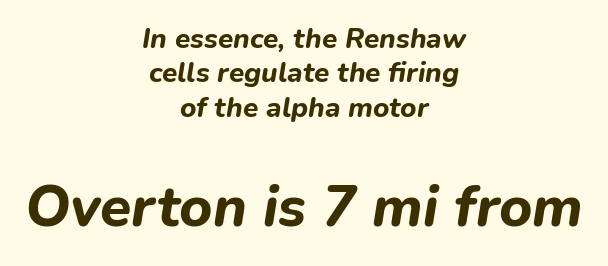
Does the weight exceed regular? Yes, all the way to bold. A typesetter would mark this as italic. This layout puts the modest block above and the oversized block below. Every row of glyphs is offset so its center matches the block's center.
